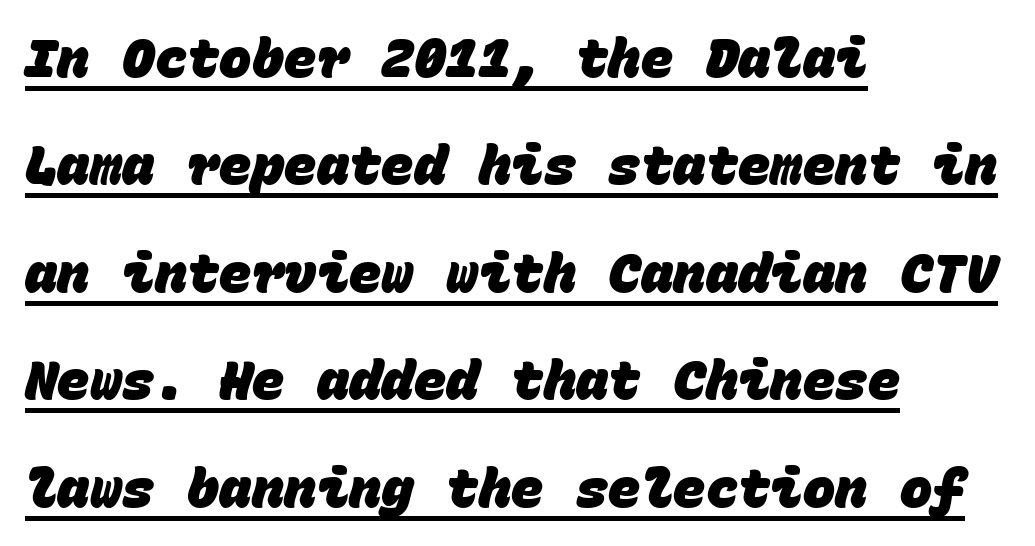
{"serif": "no", "bold": "yes", "weight": "heavy", "width": "normal", "stroke_contrast": "low", "x_height": "large", "monospaced": "yes", "underline": "yes", "align": "left", "line_spacing": "loose", "line_spacing_ratio": 1.99, "letter_spacing": "normal", "letter_spacing_em": 0.0, "glyph_px": 54}
